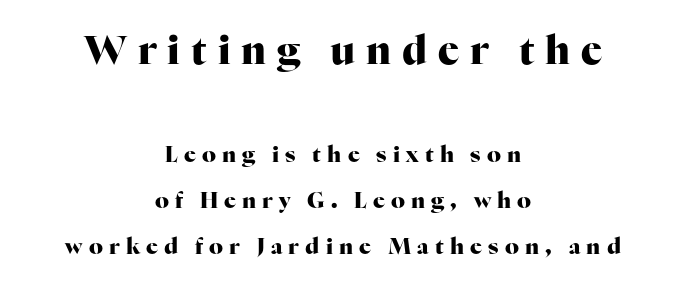
Visually, the top section dominates because its glyphs are scaled up. Words appear elongated and porous because spacing is wide. The letters advance in unequal steps, a hallmark of proportional type. Summary of weight: heavy, a full bold. Are there feet on the stems? There are — it's a serif. Check under the words: just untouched page.
